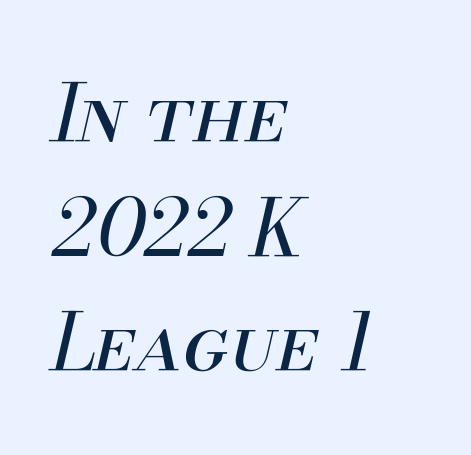
The weight tops out at a normal text grade. The specimen reads as italic at a glance. This sample has the flowing, uneven cadence of proportional lettering. No extra tracking has been applied to these lines. Compared with typical paragraphs, the rows here are spaced about the same.
